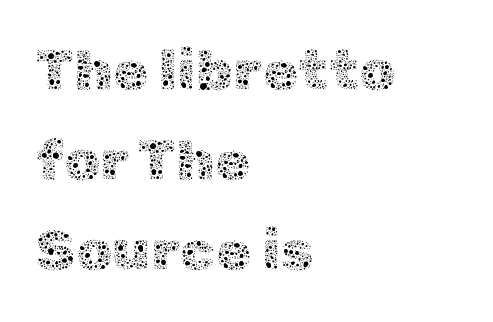
{"italic": "no", "bold": "no", "weight": "thin", "width": "normal", "x_height": "medium", "monospaced": "no", "underline": "no", "align": "left", "line_spacing": "normal", "line_spacing_ratio": 1.58, "letter_spacing": "normal", "letter_spacing_em": 0.0, "glyph_px": 57}
